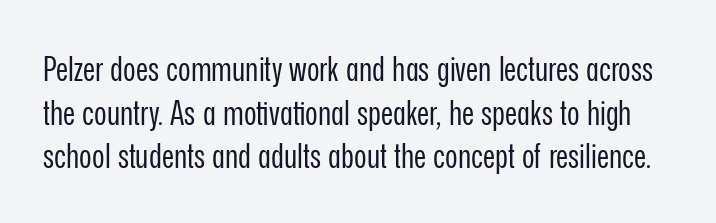
Spacing verdict: proportional, widths tailored to each character. Type without underlining. Horizontal bands of white between lines are of average thickness. Ascenders rise straight up at ninety degrees. Observe the ordinary spacing: letters are neighbours, not strangers.
